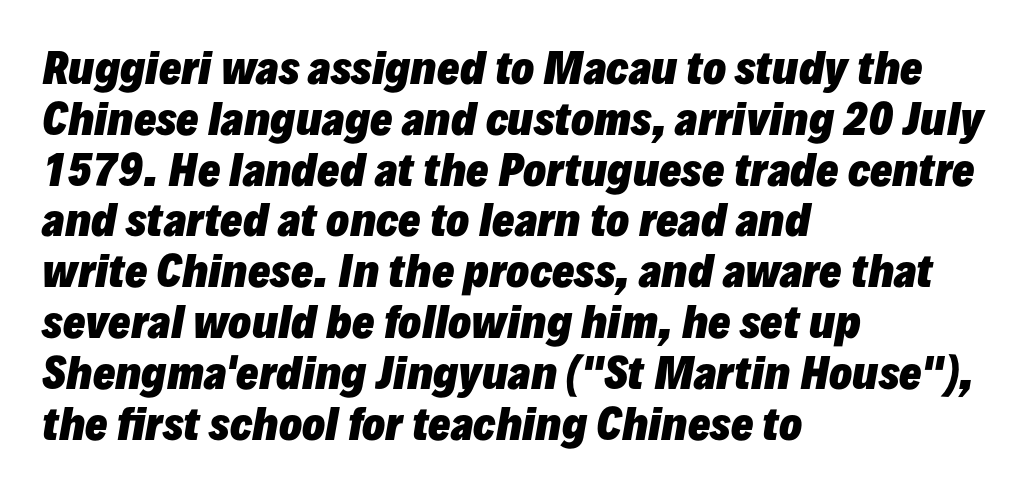
A classic flush-left, rag-right setting is used for this passage. The glyphs have the mass of a bold cut. Italic? Definitely — the glyphs are oblique. The zone under the glyphs is completely vacant. The passage shown is typed in a proportional face where columns would drift.
